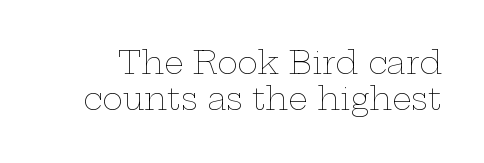
{"italic": "no", "bold": "no", "weight": "thin", "width": "wide", "stroke_contrast": "low", "x_height": "medium", "monospaced": "no", "underline": "no", "line_spacing_ratio": 1.17, "letter_spacing": "normal", "letter_spacing_em": 0.0, "glyph_px": 31}
